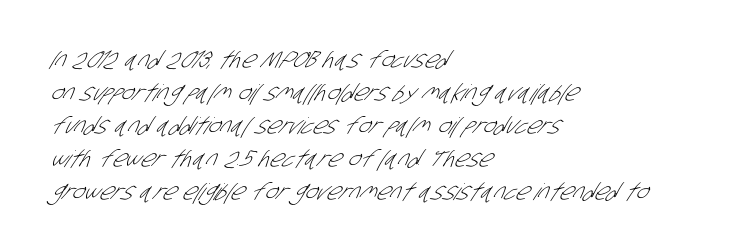
Nobody drew a line under any word here. No letter is thick-stroked: the sample isn't bold. The text block is weighted toward the left margin, trailing off unevenly rightward. Tracking value appears to be zero — textbook default spacing. These lines sit exactly where default settings would place them.
